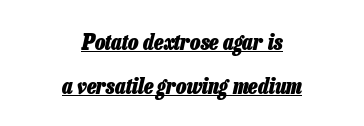
The image shows 22 px bold type, italic (leaning right); set centered, loose line spacing (1.99x), normal letter spacing, underlined.
